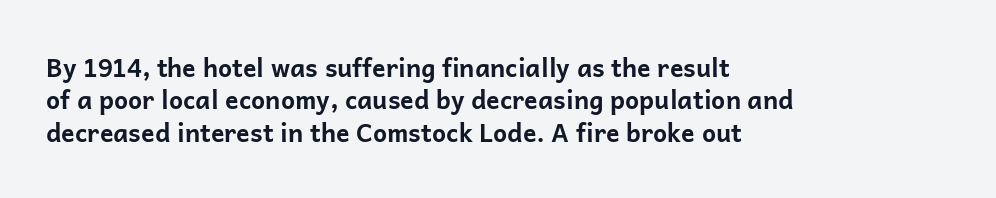
A typesetter would mark this as roman, not italic. The strokes are fattened all the way to bold. Beneath every word, the page is bare. The letters sit at their default tracking, neither squeezed nor spread. Notice how the passage keeps a crisp vertical edge on the left only. The lines sit at an ordinary, default distance from one another.
